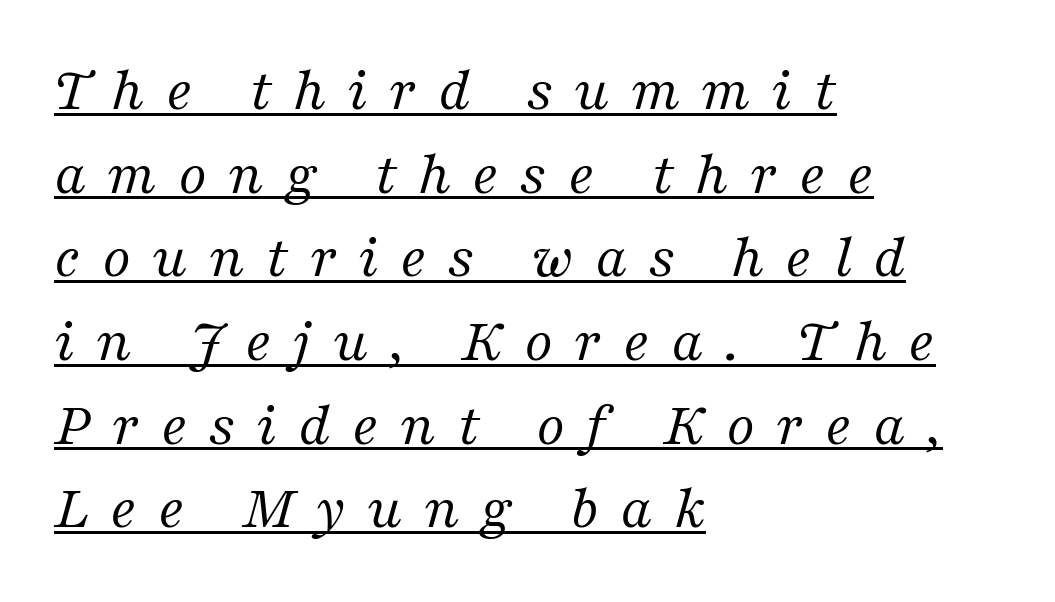
Every word sits above its own underline. The rendering uses a moderate line-height, typical for paragraphs. These lines are composed in type with serifs. The letters look calm and open, with moderate or lighter stems.
